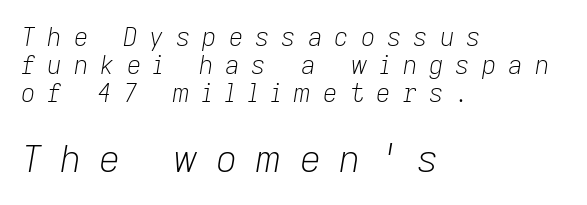
Q: Is the text bold? A: No.
Q: Is the text italic (slanted)? A: Yes, it leans right by about 9 degrees.
Q: Is the text underlined? A: No.
Q: How is the paragraph aligned? A: Left-aligned.
Q: Is the spacing between letters normal or unusually wide? A: Unusually wide.
Q: Is the spacing between lines tight, normal or loose? A: Tight.
Q: Which block of text is set in a larger size, the first (top) or the second (bottom)? A: The second (bottom) one.
Q: Width (condensed, normal, or wide)? A: Normal.
Q: Stroke contrast? A: Low.
Q: x-height? A: Medium.
Q: Monospaced? A: No.
